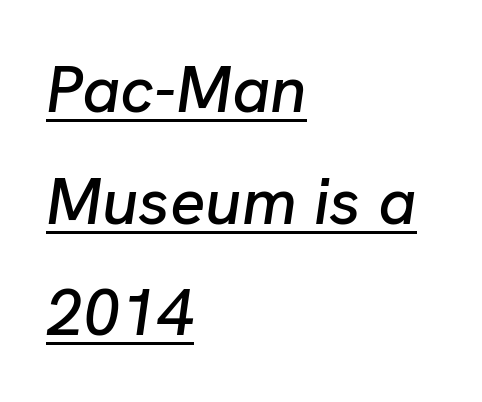
{"italic": "yes", "lean": "right", "slant_degrees": 8, "width": "normal", "stroke_contrast": "low", "x_height": "medium", "monospaced": "no", "underline": "yes", "align": "left", "line_spacing": "normal", "line_spacing_ratio": 1.69, "letter_spacing": "normal", "letter_spacing_em": 0.0, "glyph_px": 66}
